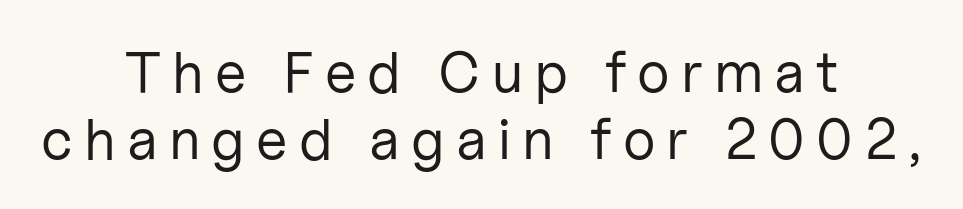
Q: Is the text bold? A: No.
Q: Is the text italic (slanted)? A: No, it is upright.
Q: Is the typeface a serif or a sans-serif typeface? A: Sans-serif.
Q: Is the text underlined? A: No.
Q: How is the paragraph aligned? A: Centered.
Q: Is the spacing between lines tight, normal or loose? A: Tight.
Q: Width (condensed, normal, or wide)? A: Normal.
Q: Stroke contrast? A: Low.
Q: x-height? A: Medium.
Q: Monospaced? A: No.
